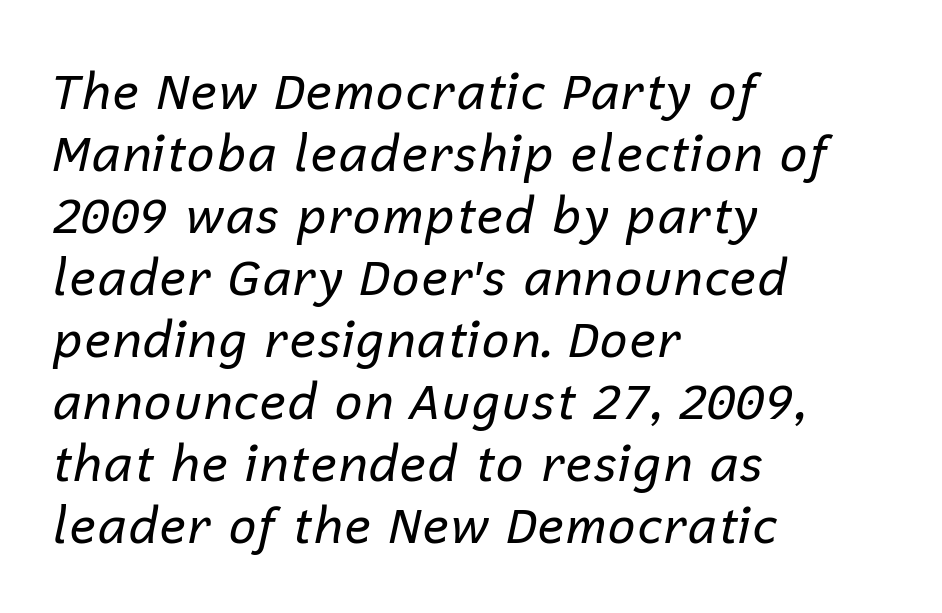
Q: Is the text bold? A: No.
Q: Is the text italic (slanted)? A: Yes, it leans right by about 12 degrees.
Q: Is the text underlined? A: No.
Q: How is the paragraph aligned? A: Left-aligned.
Q: Is the spacing between letters normal or unusually wide? A: Normal.
Q: Width (condensed, normal, or wide)? A: Normal.
Q: Stroke contrast? A: Low.
Q: x-height? A: Medium.
Q: Monospaced? A: No.
